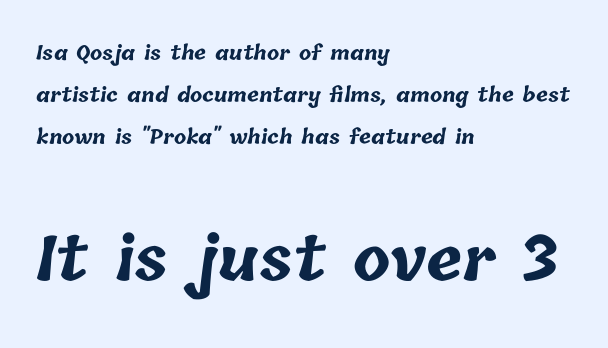
Q: Is the text bold? A: Yes.
Q: Is the text underlined? A: No.
Q: How is the paragraph aligned? A: Left-aligned.
Q: Is the spacing between letters normal or unusually wide? A: Normal.
Q: Is the spacing between lines tight, normal or loose? A: Loose.
Q: Which block of text is set in a larger size, the first (top) or the second (bottom)? A: The second (bottom) one.
Q: Width (condensed, normal, or wide)? A: Normal.
Q: Stroke contrast? A: Low.
Q: x-height? A: Medium.
Q: Monospaced? A: No.
